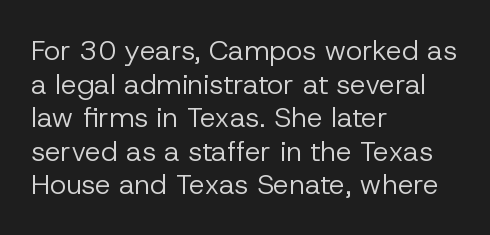
Each stroke keeps to a modest, everyday thickness or less. Plain, unruled lines of type. Which margin do the lines hug? The left one — the right edge is uneven. The letters advance in unequal steps, a hallmark of proportional type. Are there feet on the stems? There aren't — it's a sans. Standard letterfit; no display-style spreading of the glyphs.
